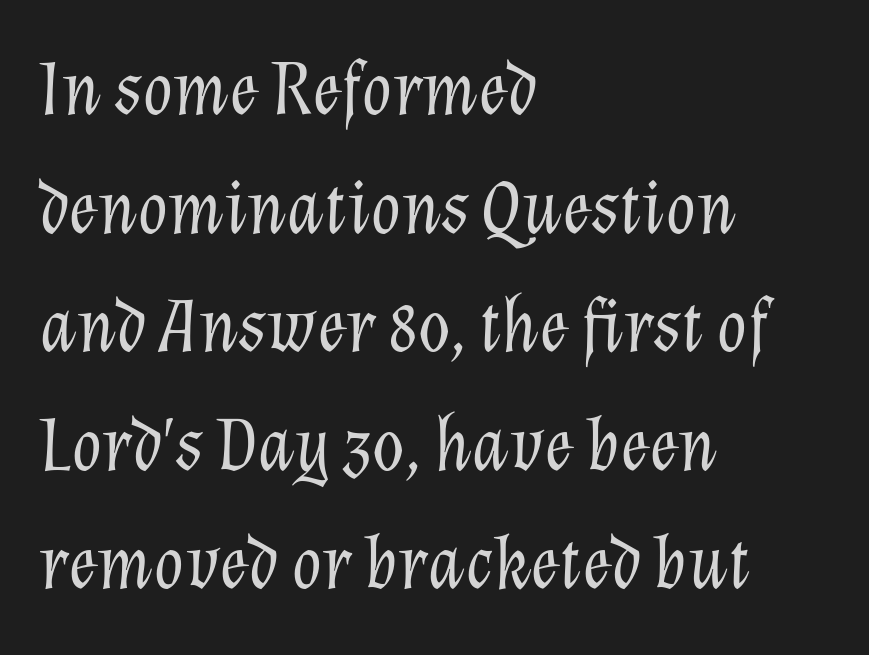
The image shows 78 px light type, italic (leaning right); set left-aligned, normal line spacing (1.52x), normal letter spacing, not underlined; low stroke contrast and a medium x-height.
